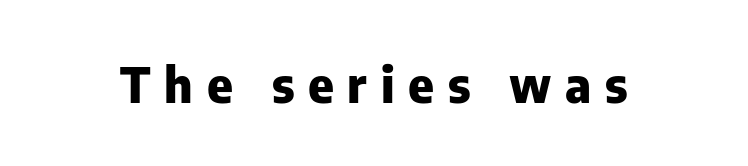
Q: Is the text bold? A: Yes.
Q: Is the text italic (slanted)? A: No, it is upright.
Q: Is the typeface a serif or a sans-serif typeface? A: Sans-serif.
Q: Is the text underlined? A: No.
Q: Is the spacing between letters normal or unusually wide? A: Unusually wide.
Q: Width (condensed, normal, or wide)? A: Normal.
Q: Stroke contrast? A: Low.
Q: x-height? A: Medium.
Q: Monospaced? A: No.
